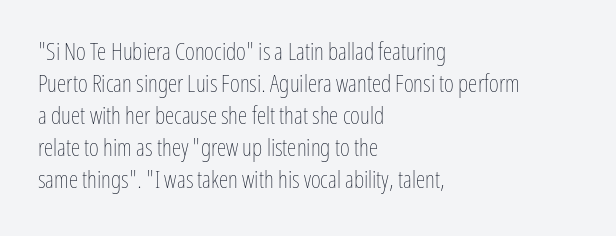
Q: Is the text bold? A: No.
Q: Is the text italic (slanted)? A: No, it is upright.
Q: Is the text underlined? A: No.
Q: How is the paragraph aligned? A: Left-aligned.
Q: Is the spacing between letters normal or unusually wide? A: Normal.
Q: Is the spacing between lines tight, normal or loose? A: Normal.
